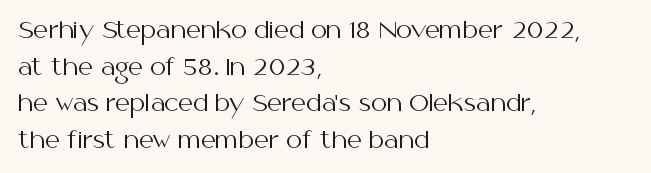
{"italic": "no", "bold": "no", "underline": "no", "align": "left", "line_spacing": "normal", "line_spacing_ratio": 1.59, "letter_spacing": "normal", "letter_spacing_em": 0.0, "glyph_px": 23}
